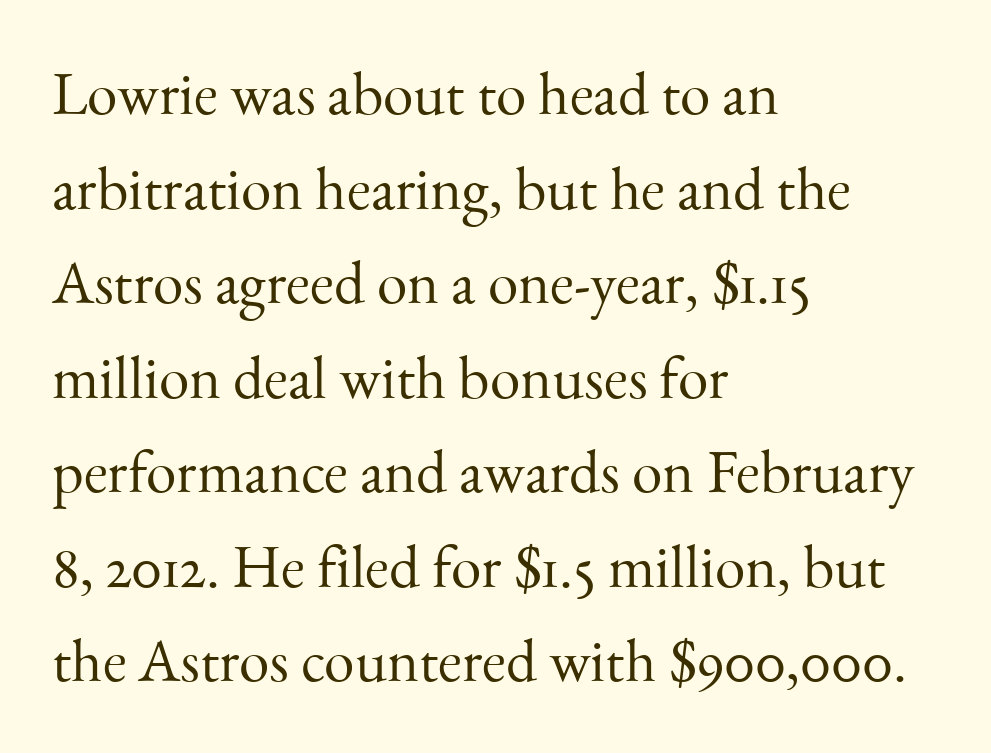
{"serif": "yes", "italic": "no", "bold": "no", "weight": "light", "width": "normal", "stroke_contrast": "medium", "x_height": "small", "monospaced": "no", "underline": "no", "align": "left", "line_spacing": "normal", "line_spacing_ratio": 1.55, "letter_spacing": "normal", "letter_spacing_em": 0.0, "glyph_px": 61}
